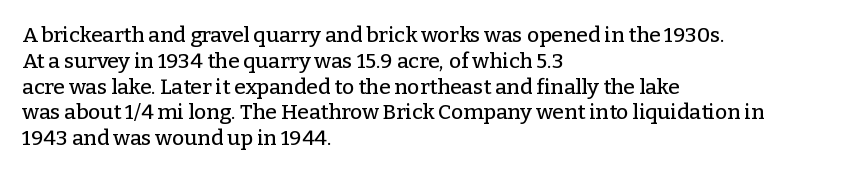
The image shows 21 px text type, upright; set left-aligned, line spacing 1.23x, normal letter spacing, not underlined.
